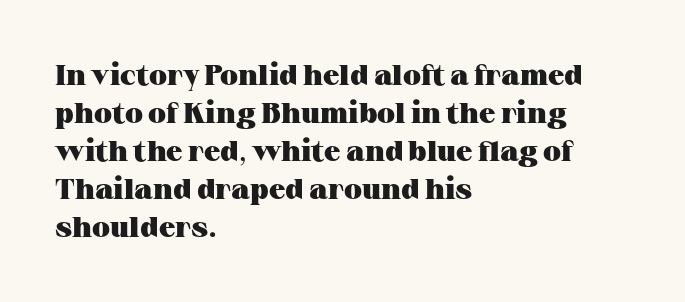
A serif font was chosen for this passage. Characters remain perfectly vertical along every line. One glance says typical: line gaps are just what's usual. The rag falls on the right side of this text block. Does the weight exceed regular? Yes, all the way to bold.
